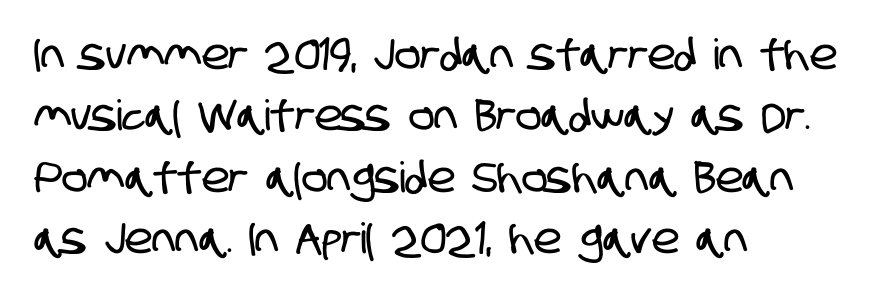
Q: Is the typeface a serif or a sans-serif typeface? A: Sans-serif.
Q: Is the text underlined? A: No.
Q: How is the paragraph aligned? A: Left-aligned.
Q: Is the spacing between letters normal or unusually wide? A: Normal.
Q: Is the spacing between lines tight, normal or loose? A: Normal.
Q: Width (condensed, normal, or wide)? A: Condensed.
Q: Stroke contrast? A: Low.
Q: x-height? A: Large.
Q: Monospaced? A: No.
